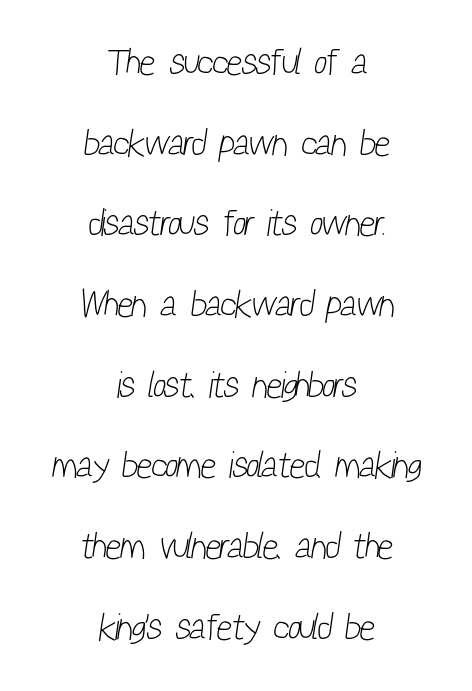
The image shows 37 px light, condensed sans-serif type; set centered, loose line spacing (2.18x), normal letter spacing, not underlined; low stroke contrast and a medium x-height.
